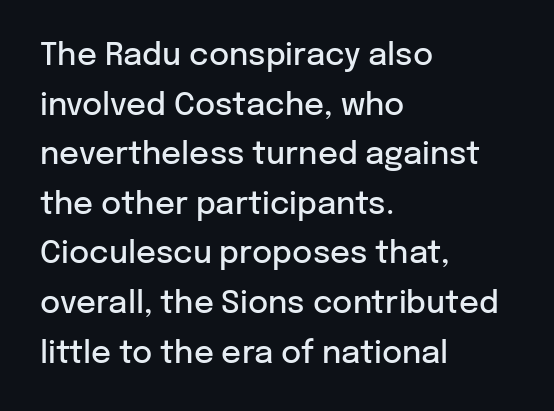
The image shows 31 px semibold sans-serif type, upright; set left-aligned, normal line spacing (1.6x), normal letter spacing, not underlined; low stroke contrast and a medium x-height.
